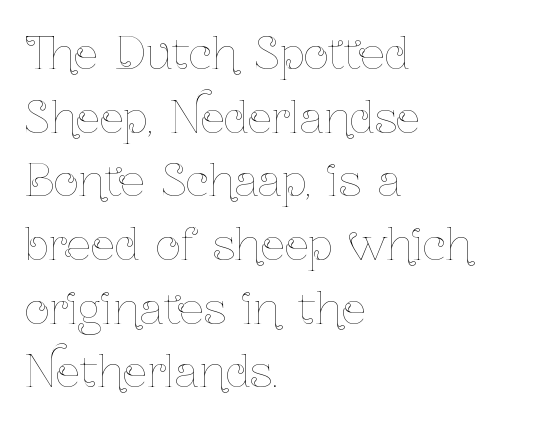
Q: Is the text bold? A: No.
Q: Is the text italic (slanted)? A: No, it is upright.
Q: Is the text underlined? A: No.
Q: How is the paragraph aligned? A: Left-aligned.
Q: Is the spacing between letters normal or unusually wide? A: Normal.
Q: Is the spacing between lines tight, normal or loose? A: Normal.
Q: Width (condensed, normal, or wide)? A: Condensed.
Q: Stroke contrast? A: Low.
Q: x-height? A: Medium.
Q: Monospaced? A: No.
